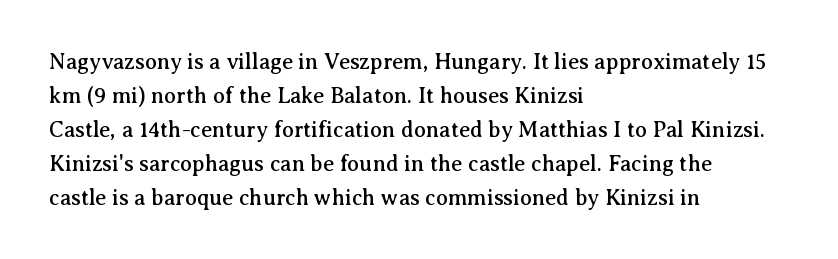
{"italic": "no", "underline": "no", "align": "left", "line_spacing": "normal", "line_spacing_ratio": 1.54, "letter_spacing": "normal", "letter_spacing_em": 0.0, "glyph_px": 22}
